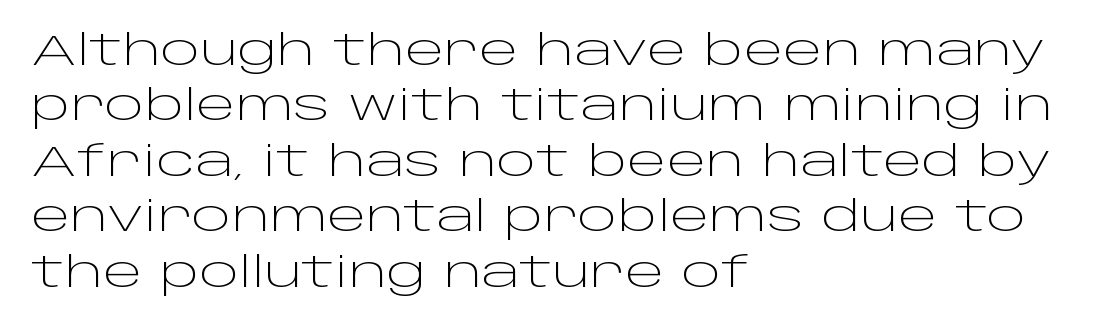
Q: Is the text bold? A: No.
Q: Is the text italic (slanted)? A: No, it is upright.
Q: Is the typeface a serif or a sans-serif typeface? A: Sans-serif.
Q: Is the text underlined? A: No.
Q: How is the paragraph aligned? A: Left-aligned.
Q: Is the spacing between letters normal or unusually wide? A: Normal.
Q: Is the spacing between lines tight, normal or loose? A: Normal.
Q: Width (condensed, normal, or wide)? A: Wide.
Q: Stroke contrast? A: Low.
Q: x-height? A: Large.
Q: Monospaced? A: No.
